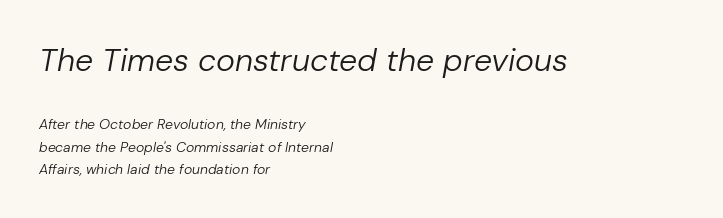
Type size steps down from the first block to the second. In terms of letterspacing, this is plain default setting. This sample is left-justified, so line endings fall wherever the words run out. The face used here is proportionally spaced, like ordinary book or web type. How would I describe the line gaps? Plain and ordinary. The space directly below the letters is spotless.
